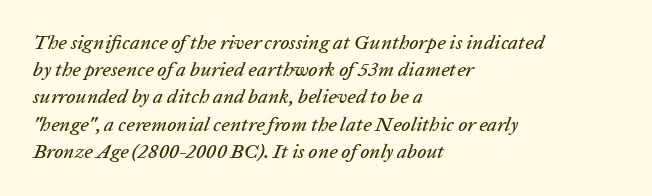
{"italic": "yes", "lean": "right", "slant_degrees": 20, "underline": "no", "align": "left", "line_spacing": "normal", "line_spacing_ratio": 1.36, "letter_spacing": "normal", "letter_spacing_em": 0.0, "glyph_px": 20}
